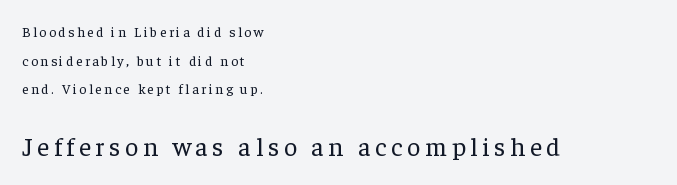
The image shows 26 px text type, upright; set left-aligned, loose line spacing (2.04x), not underlined; the second (bottom) block is 1.86x larger.
